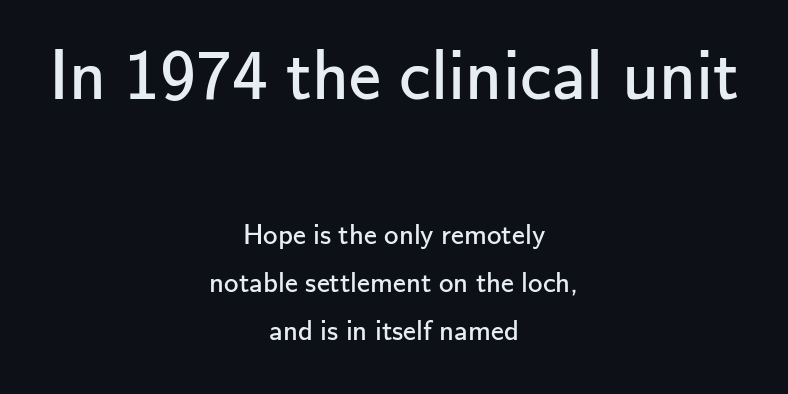
Q: Is the text bold? A: No.
Q: Is the text italic (slanted)? A: No, it is upright.
Q: Is the typeface a serif or a sans-serif typeface? A: Sans-serif.
Q: Is the text underlined? A: No.
Q: How is the paragraph aligned? A: Centered.
Q: Is the spacing between letters normal or unusually wide? A: Normal.
Q: Is the spacing between lines tight, normal or loose? A: Normal.
Q: Which block of text is set in a larger size, the first (top) or the second (bottom)? A: The first (top) one.
Q: Width (condensed, normal, or wide)? A: Normal.
Q: Stroke contrast? A: Low.
Q: x-height? A: Small.
Q: Monospaced? A: No.
